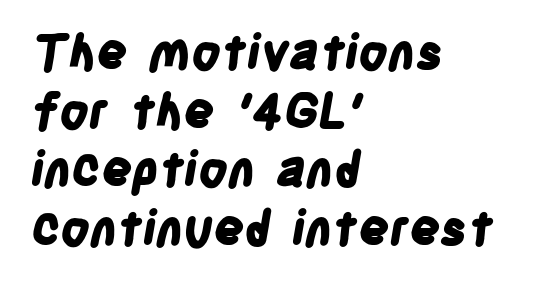
The image shows 48 px bold, condensed sans-serif type; set left-aligned, line spacing 1.22x, normal letter spacing, not underlined; low stroke contrast and a large x-height.
